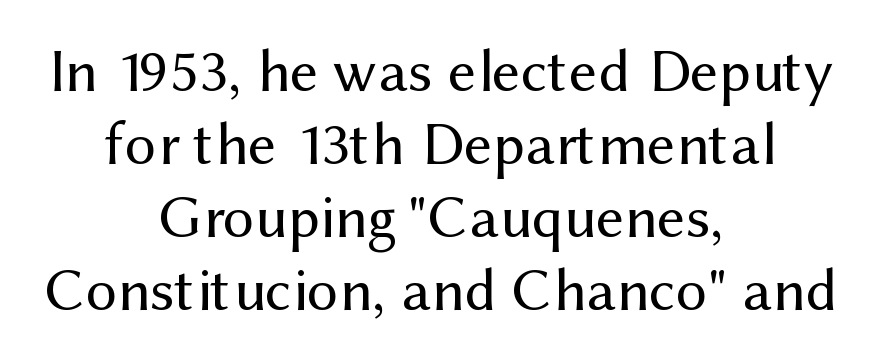
The image shows 62 px regular-weight sans-serif type, upright; set centered, line spacing 1.18x, normal letter spacing, not underlined; medium stroke contrast and a medium x-height.
